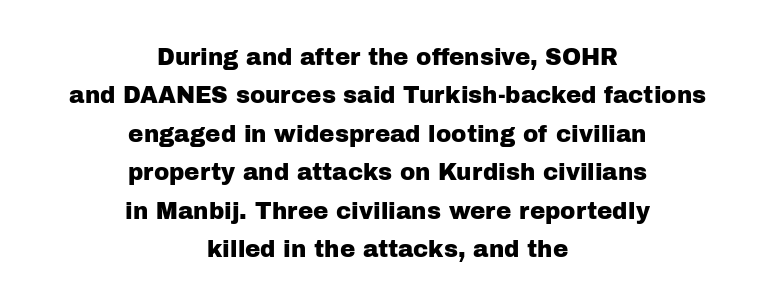
{"italic": "no", "underline": "no", "align": "center", "line_spacing": "normal", "line_spacing_ratio": 1.67, "letter_spacing": "normal", "letter_spacing_em": 0.0, "glyph_px": 23}
